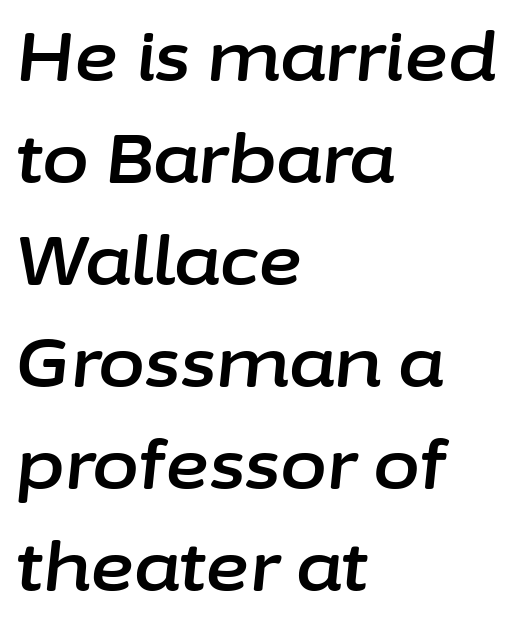
Tall strokes in this sample are angled rather than plumb. What's the leading like? Ordinary, nothing unusual. A typesetter would call this proportional, since set widths differ per character. The glyphs are unaccompanied by any horizontal stroke below them.
